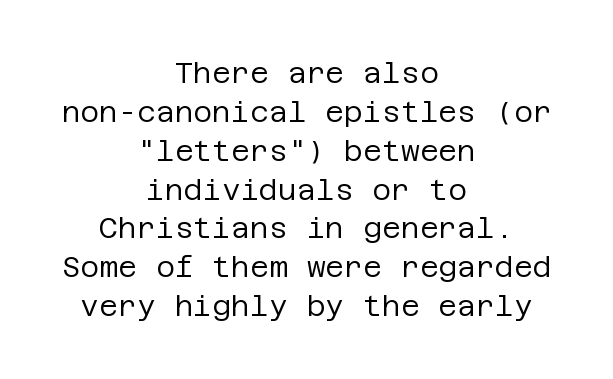
{"serif": "no", "italic": "no", "bold": "no", "weight": "regular", "width": "normal", "stroke_contrast": "low", "x_height": "large", "underline": "no", "align": "center", "line_spacing": "normal", "line_spacing_ratio": 1.34, "letter_spacing": "normal", "letter_spacing_em": 0.0, "glyph_px": 29}
